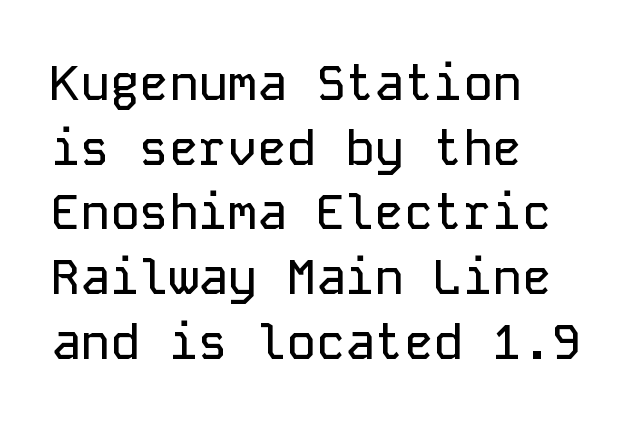
The image shows 49 px sans-serif type, upright, monospaced; set left-aligned, normal line spacing (1.32x), normal letter spacing, not underlined; low stroke contrast and a medium x-height.
